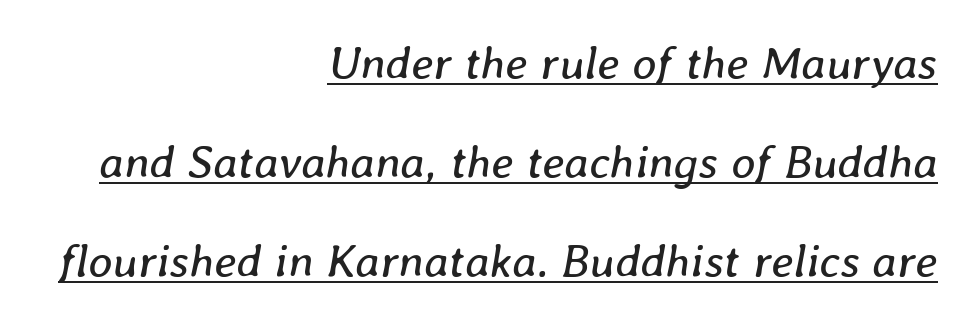
{"italic": "yes", "lean": "right", "slant_degrees": 8, "bold": "no", "weight": "regular", "width": "normal", "stroke_contrast": "low", "x_height": "medium", "monospaced": "no", "underline": "yes", "align": "right", "line_spacing": "loose", "line_spacing_ratio": 2.11, "letter_spacing": "normal", "letter_spacing_em": 0.0, "glyph_px": 47}
